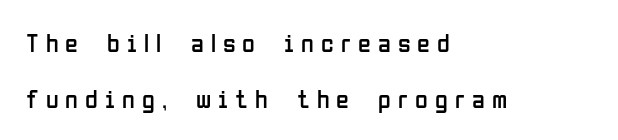
Q: Is the text bold? A: No.
Q: Is the text italic (slanted)? A: No, it is upright.
Q: Is the text underlined? A: No.
Q: How is the paragraph aligned? A: Left-aligned.
Q: Is the spacing between letters normal or unusually wide? A: Unusually wide.
Q: Is the spacing between lines tight, normal or loose? A: Loose.
